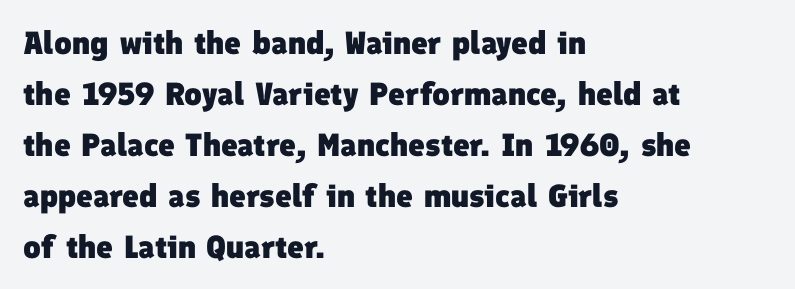
Regarding leading, the lines here are spaced in the standard way. Classification — sans serif. In terms of weight, the rendering is a true, heavy bold. The rendering uses natural spacing where letterforms have individual widths. Only glyphs here, with clear space below each row. Nothing unusual about the tracking: characters are spaced as the font intends.
